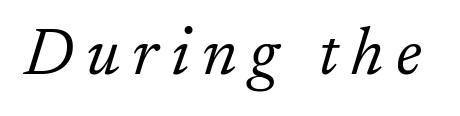
Italic? Definitely — the glyphs are oblique. Ink coverage per letter is moderate at most. The face used here is proportionally spaced, like ordinary book or web type. The string is rendered with underlining switched off.
